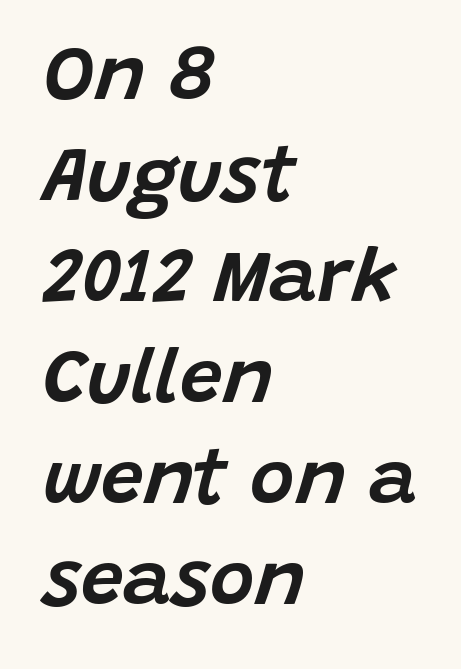
Q: Is the text italic (slanted)? A: Yes, it leans right by about 15 degrees.
Q: Is the text underlined? A: No.
Q: How is the paragraph aligned? A: Left-aligned.
Q: Is the spacing between letters normal or unusually wide? A: Normal.
Q: Is the spacing between lines tight, normal or loose? A: Normal.
Q: Width (condensed, normal, or wide)? A: Normal.
Q: Stroke contrast? A: Low.
Q: x-height? A: Large.
Q: Monospaced? A: No.
